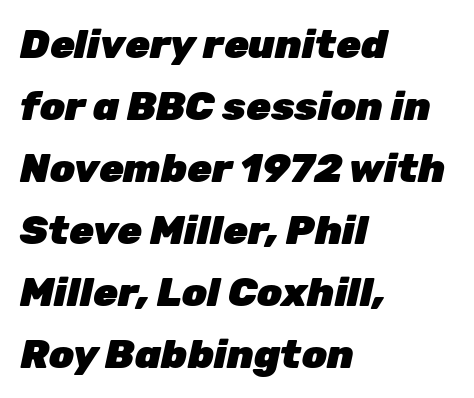
The image shows 40 px heavy type, italic (leaning right); set left-aligned, normal line spacing (1.55x), normal letter spacing, not underlined; low stroke contrast and a medium x-height.
